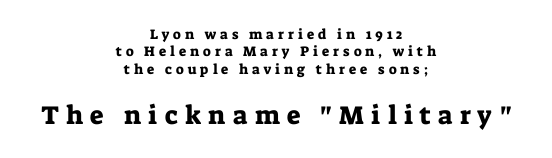
{"italic": "no", "underline": "no", "align": "center", "line_spacing_ratio": 1.24, "letter_spacing": "wide", "letter_spacing_em": 0.28, "larger_block": "second", "size_ratio": 1.86, "glyph_px": 26}
